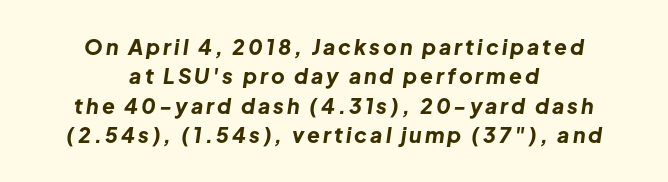
Q: Is the text bold? A: Yes.
Q: Is the text italic (slanted)? A: Yes, it leans right by about 8 degrees.
Q: Is the text underlined? A: No.
Q: How is the paragraph aligned? A: Centered.
Q: Is the spacing between lines tight, normal or loose? A: Normal.
